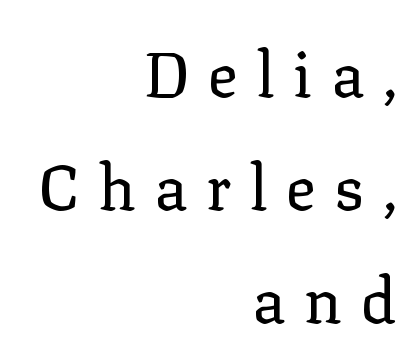
{"serif": "yes", "italic": "no", "bold": "no", "weight": "regular", "width": "normal", "stroke_contrast": "low", "x_height": "medium", "monospaced": "no", "underline": "no", "align": "right", "line_spacing_ratio": 1.79, "letter_spacing": "wide", "letter_spacing_em": 0.29, "glyph_px": 63}
